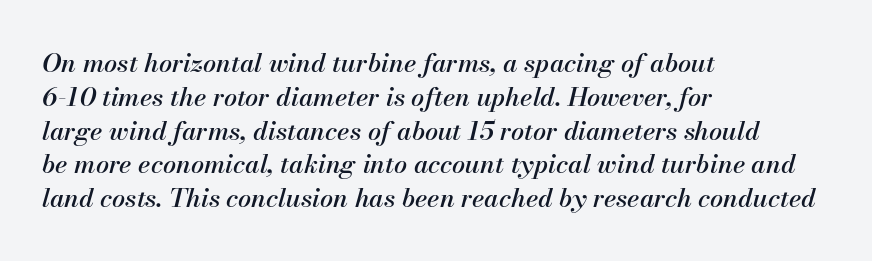
{"italic": "yes", "lean": "right", "slant_degrees": 13, "underline": "no", "align": "left", "line_spacing": "normal", "line_spacing_ratio": 1.3, "letter_spacing": "normal", "letter_spacing_em": 0.0, "glyph_px": 26}
